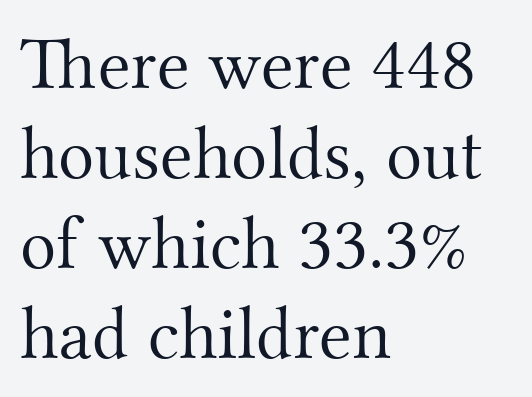
Students, note that the glyphs here touch the page at normal intervals. Lines of text with bare space underneath. The text block is weighted toward the left margin, trailing off unevenly rightward. Character widths vary here, with narrow letters taking less room than wide ones. Weight class: somewhere from thin through regular. Tall strokes in this sample are plumb rather than angled.
